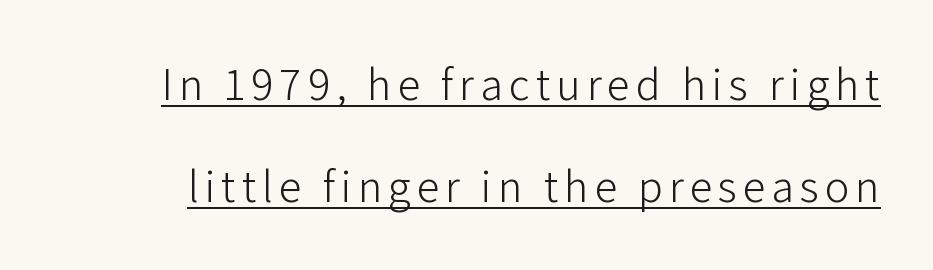
{"serif": "no", "italic": "no", "bold": "no", "weight": "light", "width": "normal", "stroke_contrast": "low", "x_height": "medium", "monospaced": "no", "underline": "yes", "line_spacing": "loose", "line_spacing_ratio": 2.22, "glyph_px": 46}
